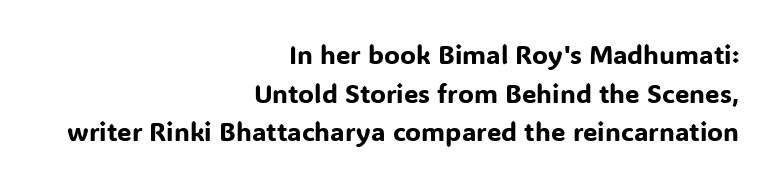
The image shows 26 px text type, upright; set right-aligned, normal line spacing (1.49x), normal letter spacing, not underlined.
